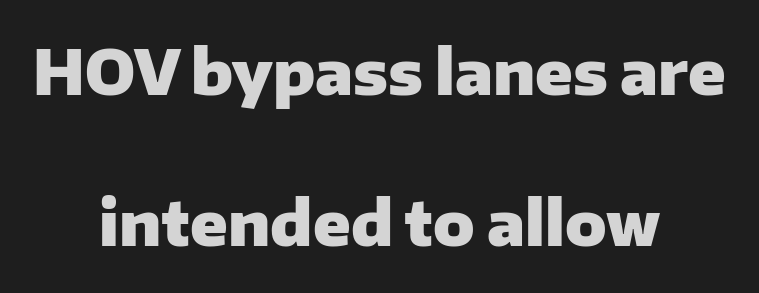
{"serif": "no", "italic": "no", "bold": "yes", "weight": "heavy", "width": "normal", "stroke_contrast": "low", "x_height": "medium", "monospaced": "no", "underline": "no", "align": "center", "line_spacing": "loose", "line_spacing_ratio": 2.48, "letter_spacing": "normal", "letter_spacing_em": 0.0, "glyph_px": 61}
